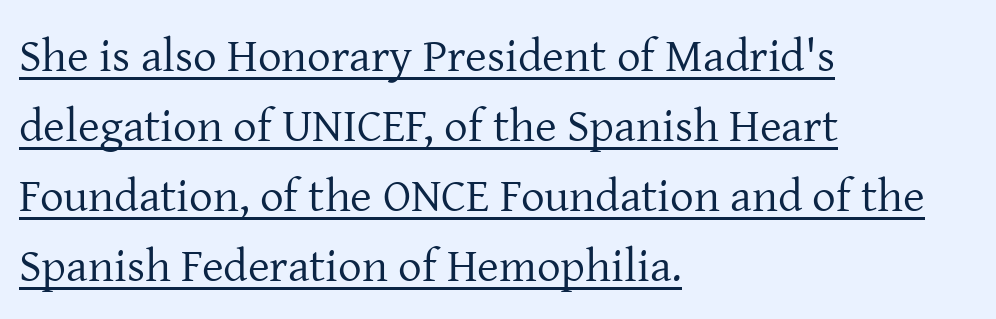
The image shows 47 px regular-weight serif type, upright; set left-aligned, normal line spacing (1.49x), normal letter spacing, underlined; low stroke contrast and a medium x-height.
